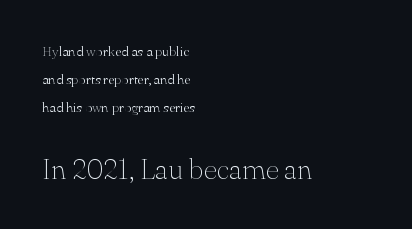
In terms of leading, this rendering errs on the spacious side. Bigger letters appear in the bottom chunk; the top chunk is reduced. The lines in this sample share a left origin and differ only in where they stop. The rendering uses natural spacing where letterforms have individual widths.
